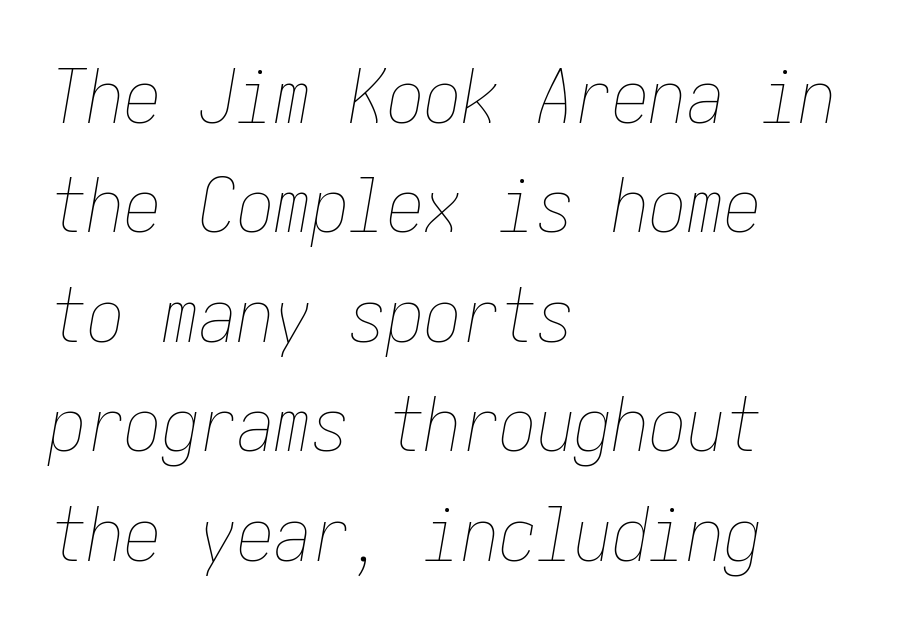
{"italic": "yes", "lean": "right", "slant_degrees": 10, "bold": "no", "weight": "thin", "width": "condensed", "stroke_contrast": "low", "x_height": "medium", "underline": "no", "align": "left", "line_spacing": "normal", "line_spacing_ratio": 1.46, "letter_spacing": "normal", "letter_spacing_em": 0.0, "glyph_px": 75}
